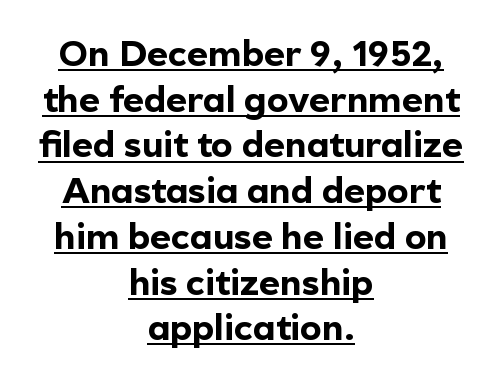
{"serif": "no", "italic": "no", "bold": "yes", "weight": "bold", "width": "normal", "x_height": "medium", "monospaced": "no", "underline": "yes", "align": "center", "line_spacing": "normal", "line_spacing_ratio": 1.27, "letter_spacing": "normal", "letter_spacing_em": 0.0, "glyph_px": 36}
